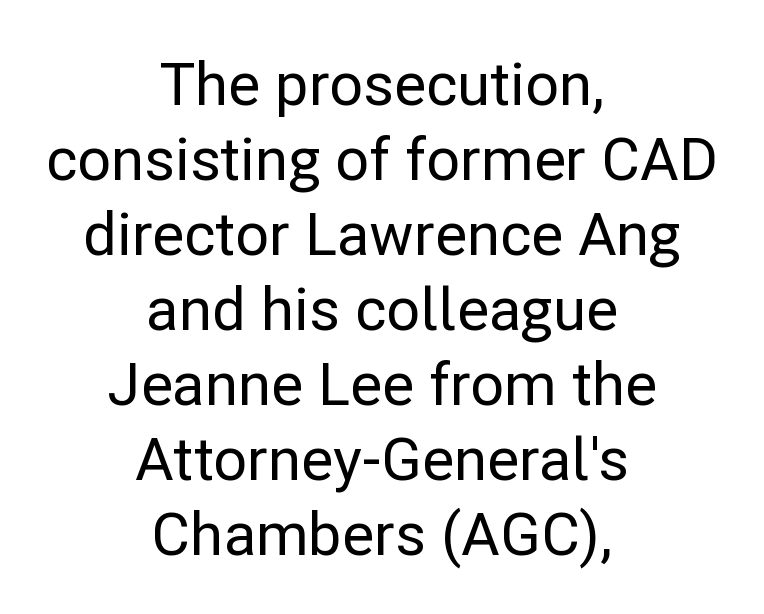
The axis of the letterforms is exactly vertical. What kind of face is this? One without serifs — a sans. The rendering keeps characters at their native spacing. The letters advance in unequal steps, a hallmark of proportional type. Each line is balanced around a shared central axis.
